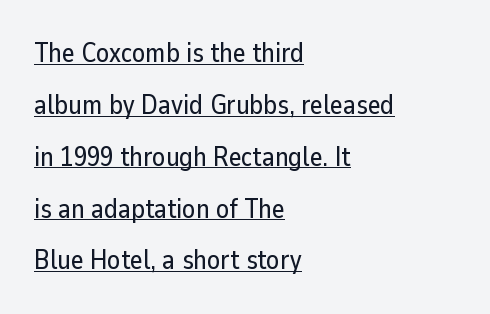
Q: Is the text italic (slanted)? A: No, it is upright.
Q: Is the text underlined? A: Yes.
Q: How is the paragraph aligned? A: Left-aligned.
Q: Is the spacing between letters normal or unusually wide? A: Normal.
Q: Is the spacing between lines tight, normal or loose? A: Loose.
